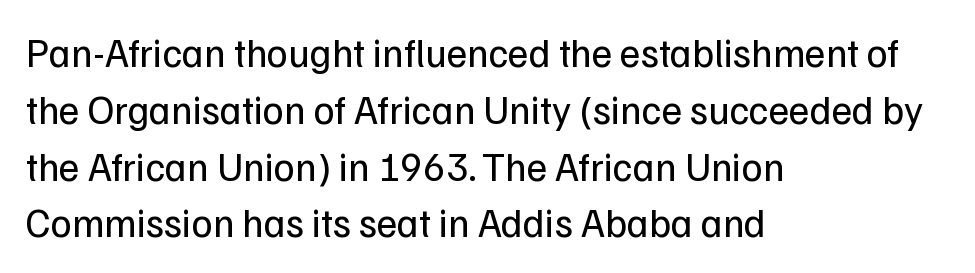
{"serif": "no", "italic": "no", "bold": "no", "weight": "regular", "width": "normal", "stroke_contrast": "low", "x_height": "medium", "monospaced": "no", "underline": "no", "align": "left", "line_spacing": "normal", "line_spacing_ratio": 1.42, "letter_spacing": "normal", "letter_spacing_em": 0.0, "glyph_px": 40}
